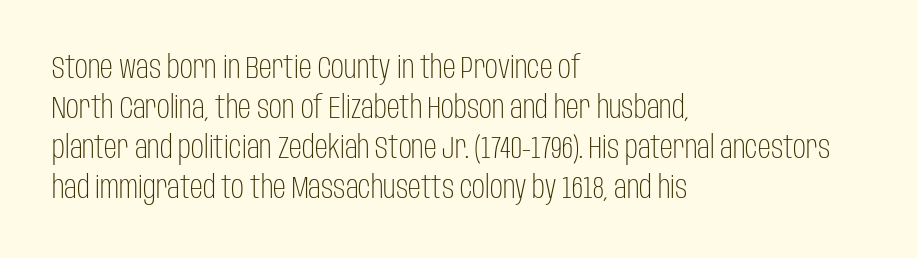
The image shows 32 px light, condensed sans-serif type, upright; set left-aligned, normal line spacing (1.25x), normal letter spacing, not underlined; low stroke contrast and a large x-height.
